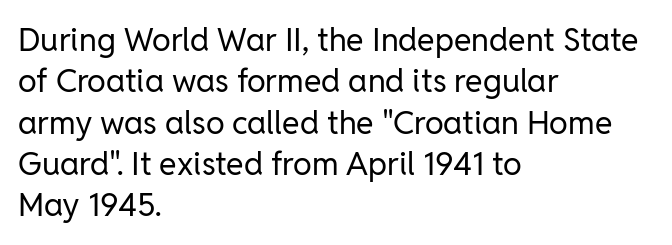
If you drew a ruler down the left edge, every line would touch it. Summary of weight: not heavy and not bold. The space beneath each line is pristine and unruled. Think of a printed novel: that variable character pitch is what you see here. Interline gaps are of average width in this sample.
